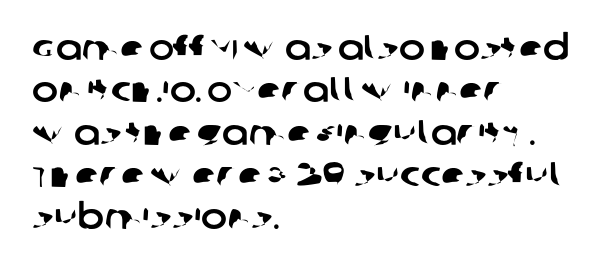
Q: Is the typeface a serif or a sans-serif typeface? A: Sans-serif.
Q: Is the text underlined? A: No.
Q: How is the paragraph aligned? A: Left-aligned.
Q: Is the spacing between letters normal or unusually wide? A: Normal.
Q: Width (condensed, normal, or wide)? A: Normal.
Q: Stroke contrast? A: Low.
Q: x-height? A: Large.
Q: Monospaced? A: No.
